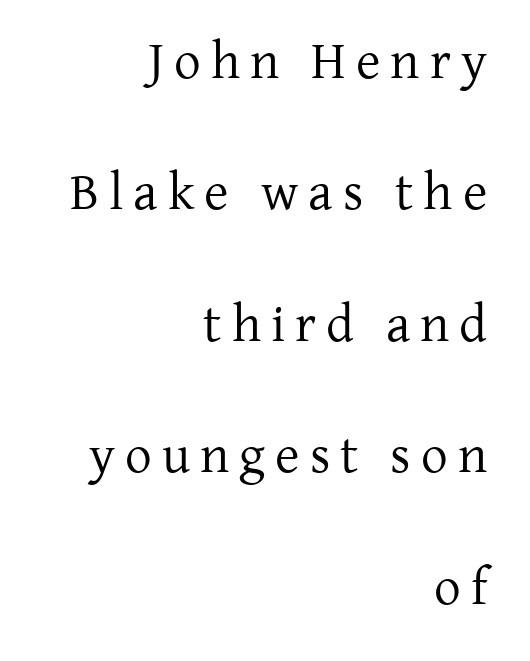
The image shows 53 px regular-weight serif type, upright; set right-aligned, loose line spacing (2.48x), not underlined; low stroke contrast and a medium x-height.
